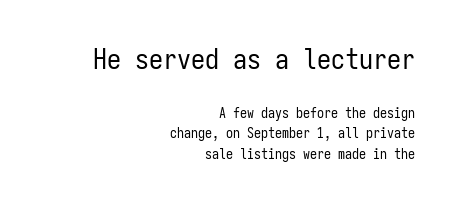
The image shows 28 px regular-weight, condensed sans-serif type, upright, monospaced; set right-aligned, normal line spacing (1.45x), normal letter spacing, not underlined; the first (top) block is 2.0x larger; low stroke contrast and a medium x-height.
